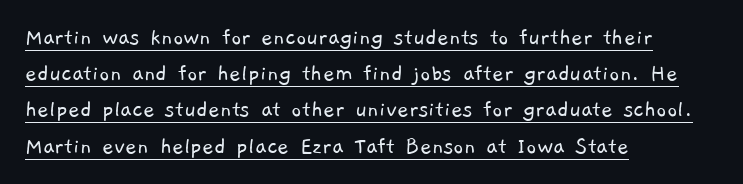
The image shows 25 px text type; set left-aligned, normal line spacing (1.45x), normal letter spacing, underlined.
